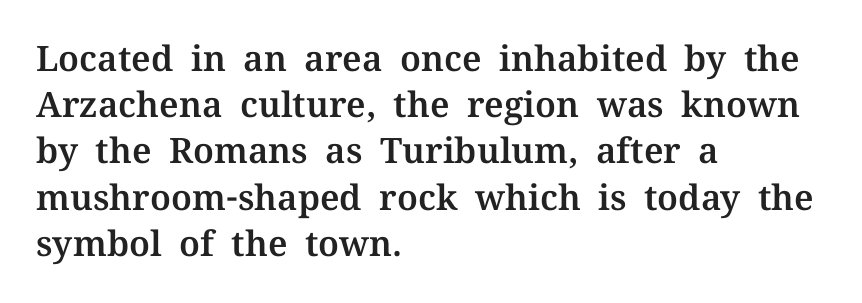
Regular leading. A typesetter would label this face a serif. Character widths vary here, with narrow letters taking less room than wide ones. Look at the tracking — it's just the regular setting, nothing added. Leftover space on each line is placed entirely after the last word.
